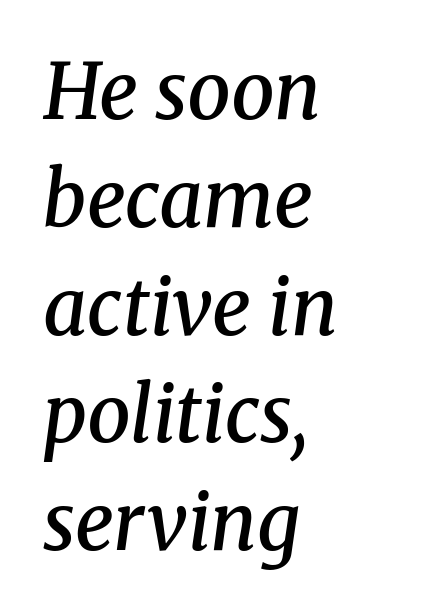
Proportional: the letters do not fall into vertical columns. Spacing between characters is what you'd get straight out of the box. A clean baseline with only descenders dipping below it. Horizontally, the lines are justified to the leading edge only. Strokes here are thickened, but only to semibold level.
